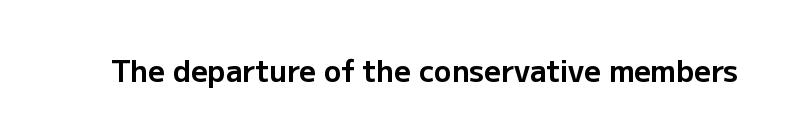
Every stem runs plumb, perpendicular to the baseline. The letters carry no serifs — their stems end cleanly without finishing strokes. The rendering uses natural spacing where letterforms have individual widths. Typographic density is high because the face is bold. Characters follow at the spacing the type designer built in. Any mark beneath the type? The region is blank.
